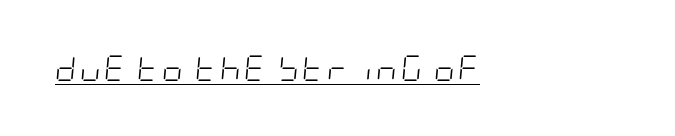
Q: Is the text bold? A: No.
Q: Is the text italic (slanted)? A: Yes, it leans right by about 5 degrees.
Q: Is the text underlined? A: Yes.
